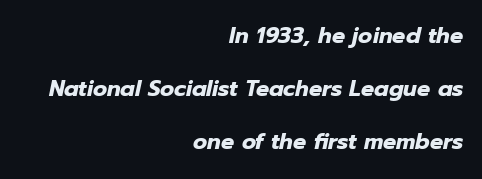
{"italic": "yes", "lean": "right", "slant_degrees": 12, "bold": "yes", "underline": "no", "align": "right", "line_spacing": "loose", "line_spacing_ratio": 2.41, "letter_spacing": "normal", "letter_spacing_em": 0.0, "glyph_px": 22}
